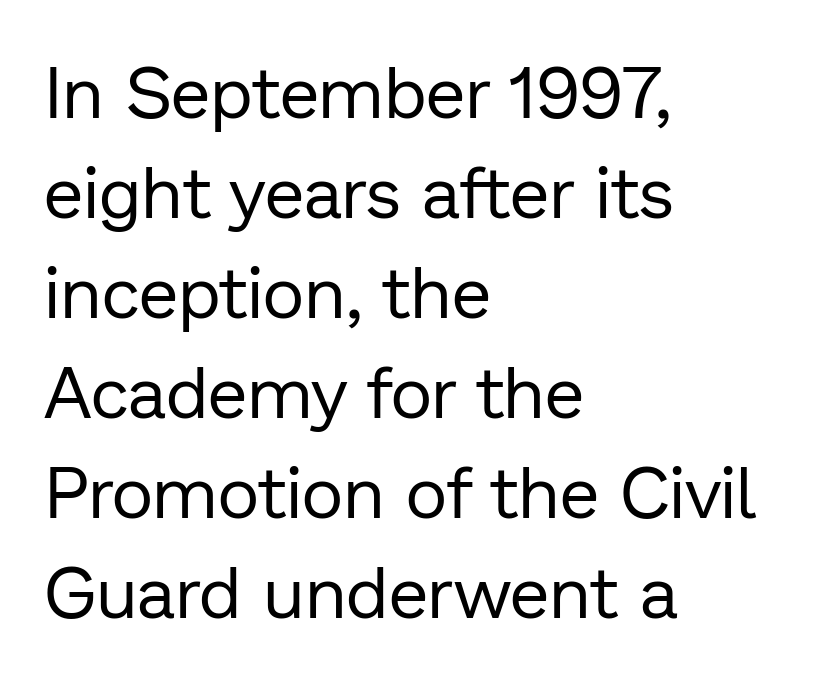
Q: Is the text bold? A: No.
Q: Is the text italic (slanted)? A: No, it is upright.
Q: Is the typeface a serif or a sans-serif typeface? A: Sans-serif.
Q: Is the text underlined? A: No.
Q: How is the paragraph aligned? A: Left-aligned.
Q: Is the spacing between letters normal or unusually wide? A: Normal.
Q: Is the spacing between lines tight, normal or loose? A: Normal.
Q: Width (condensed, normal, or wide)? A: Normal.
Q: Stroke contrast? A: Low.
Q: x-height? A: Medium.
Q: Monospaced? A: No.
